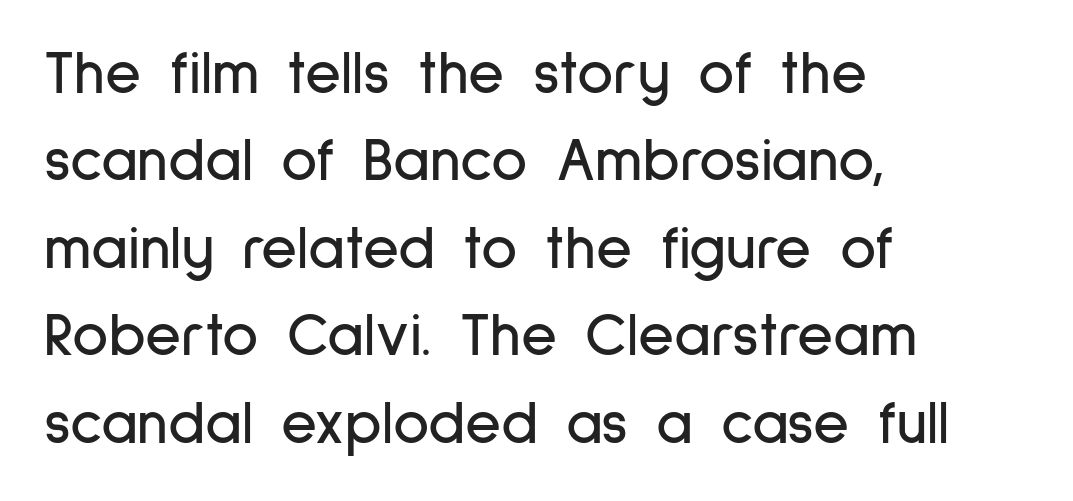
Unmarked baselines from the first word to the last. Notice how the stems are strictly vertical — no italics here. The letters carry no serifs — their stems end cleanly without finishing strokes. Honestly, the letter spacing is just normal — you wouldn't notice it. The rows are spaced the way most documents space them.
